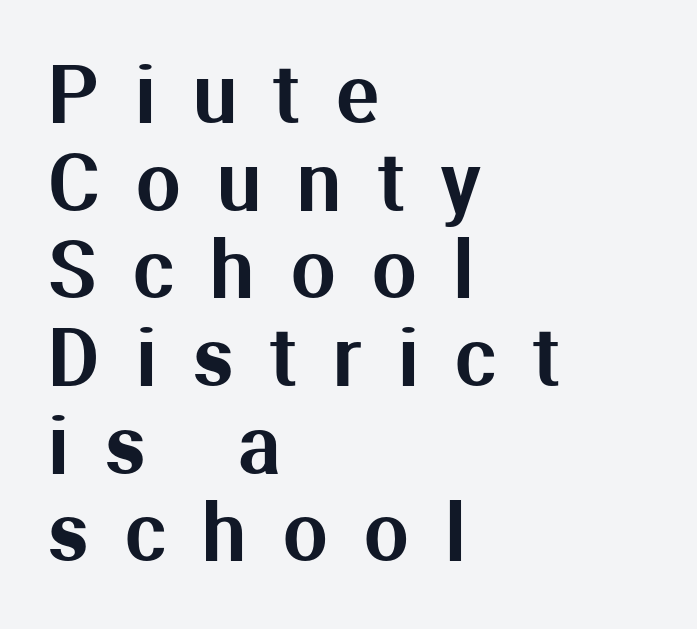
The image shows 79 px sans-serif type, upright; set left-aligned, tight line spacing (1.11x), unusually wide letter spacing (+0.46 em), not underlined; medium stroke contrast and a medium x-height.
